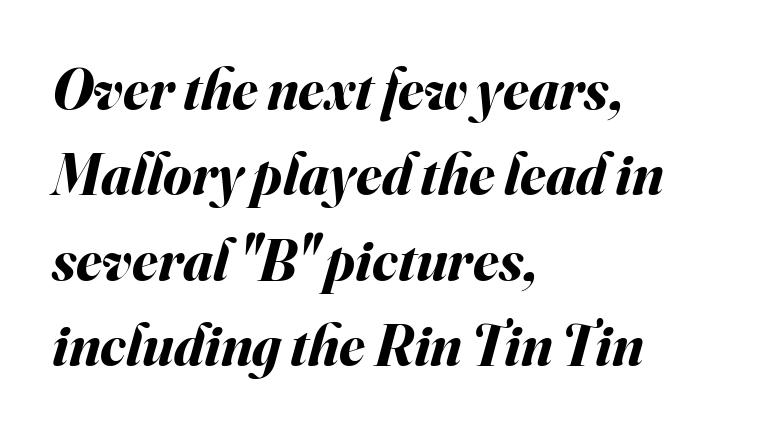
The image shows 58 px bold type, italic (leaning right); set left-aligned, normal line spacing (1.47x), normal letter spacing, not underlined; medium stroke contrast and a small x-height.
